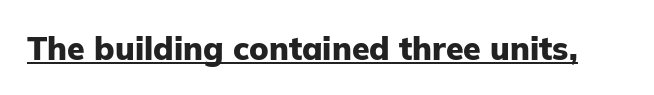
The image shows 32 px heavy sans-serif type, upright; set normal letter spacing, underlined; low stroke contrast and a medium x-height.
